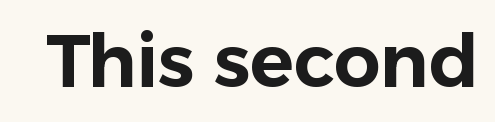
Q: Is the text italic (slanted)? A: No, it is upright.
Q: Is the typeface a serif or a sans-serif typeface? A: Sans-serif.
Q: Is the text underlined? A: No.
Q: Is the spacing between letters normal or unusually wide? A: Normal.
Q: Width (condensed, normal, or wide)? A: Normal.
Q: Stroke contrast? A: Low.
Q: x-height? A: Medium.
Q: Monospaced? A: No.
